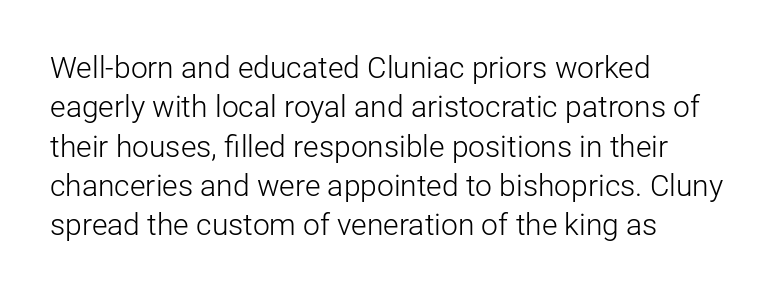
The image shows 30 px light sans-serif type, upright; set left-aligned, normal line spacing (1.31x), normal letter spacing, not underlined; low stroke contrast and a medium x-height.
